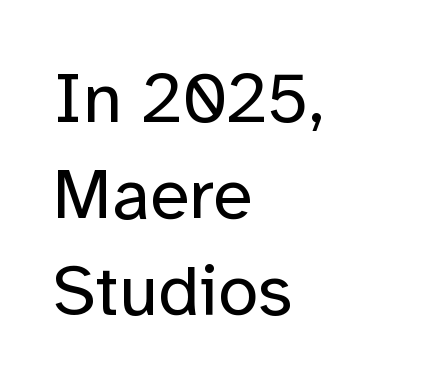
Regarding serifs, this sample does without them. The area under the type is left untouched. Do the characters align in a grid? No, the font is proportional. Posture: upright roman.
